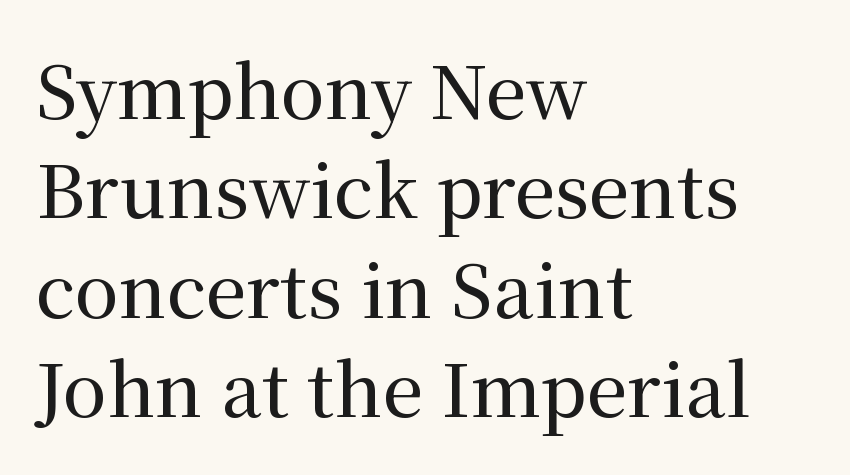
Q: Is the text italic (slanted)? A: No, it is upright.
Q: Is the typeface a serif or a sans-serif typeface? A: Serif.
Q: Is the text underlined? A: No.
Q: How is the paragraph aligned? A: Left-aligned.
Q: Is the spacing between letters normal or unusually wide? A: Normal.
Q: Is the spacing between lines tight, normal or loose? A: Normal.
Q: Width (condensed, normal, or wide)? A: Normal.
Q: Stroke contrast? A: Medium.
Q: x-height? A: Medium.
Q: Monospaced? A: No.
